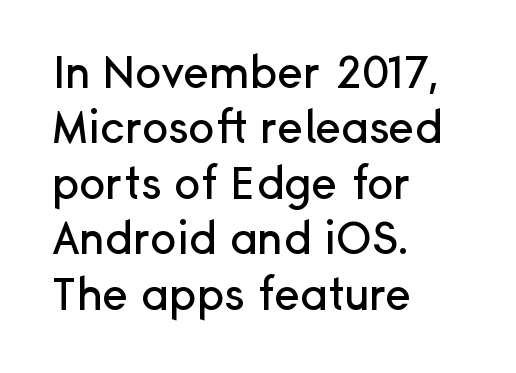
The image shows 44 px sans-serif type, upright; set left-aligned, normal line spacing (1.26x), normal letter spacing, not underlined; low stroke contrast and a medium x-height.
